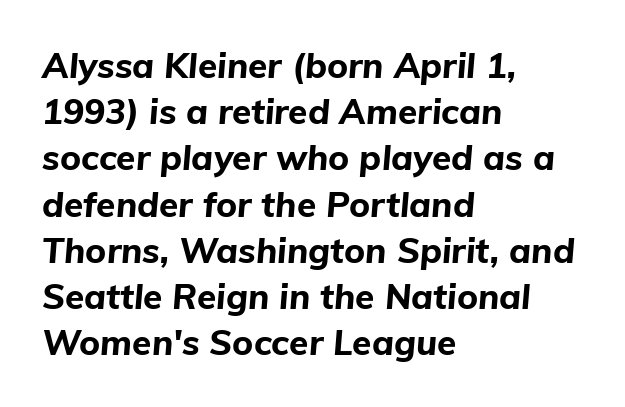
What's the leading like? Ordinary, nothing unusual. The axis of the letterforms is tilted away from vertical. Do the characters align in a grid? No, the font is proportional. The gap between lines stays unmarked. Is the letter spacing exaggerated? No — it looks like the ordinary default. Heavy-handed strokes throughout: this text is bold.
